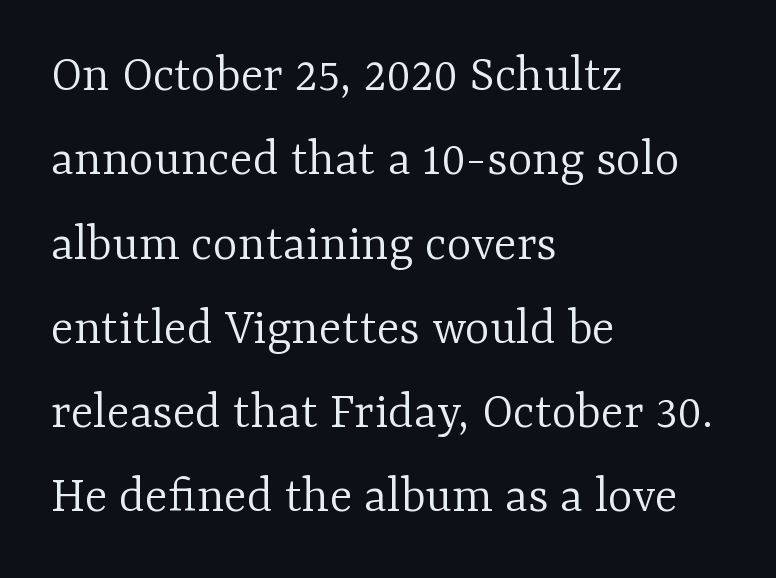
Decoration check: the copy has no underline. Caption: standard tracking, unaltered. The ragged edge is on the right, which tells us the setting is flush left. Looks like regular typesetting: each glyph gets only the width it needs. I'd call this a serif setting — the letters wear small feet.
